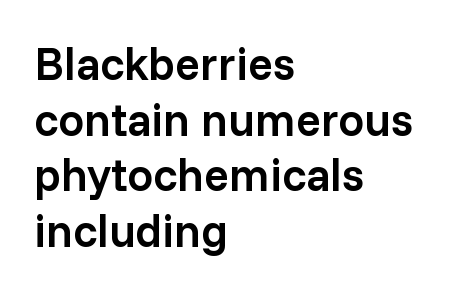
The image shows 46 px semibold sans-serif type, upright; set left-aligned, line spacing 1.21x, normal letter spacing, not underlined; low stroke contrast and a medium x-height.
